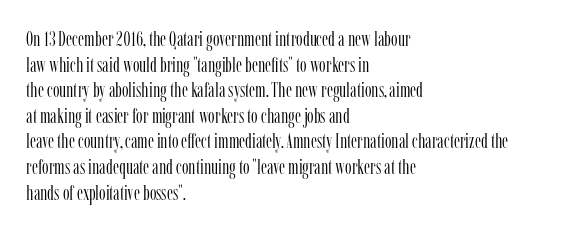
The image shows 21 px text type, upright; set left-aligned, line spacing 1.22x, normal letter spacing, not underlined.
